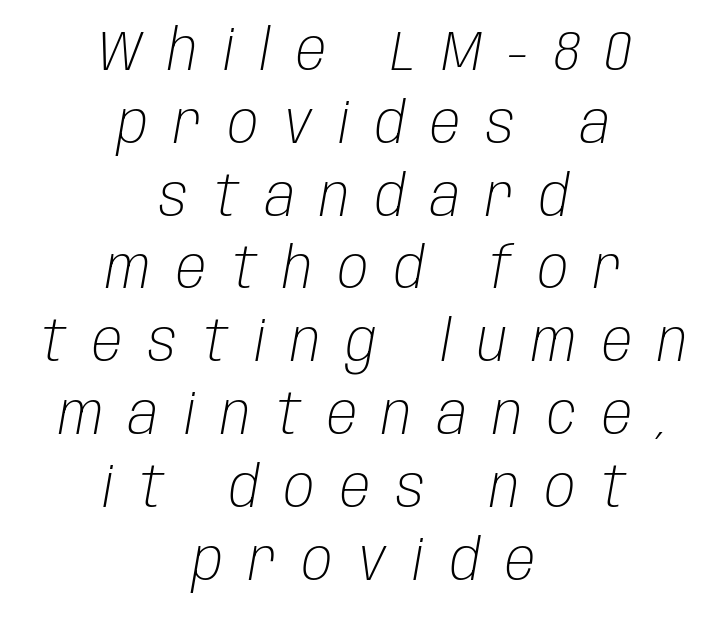
The image shows 56 px light, condensed type, italic (leaning right); set centered, normal line spacing (1.3x), unusually wide letter spacing (+0.46 em), not underlined; low stroke contrast and a large x-height.
